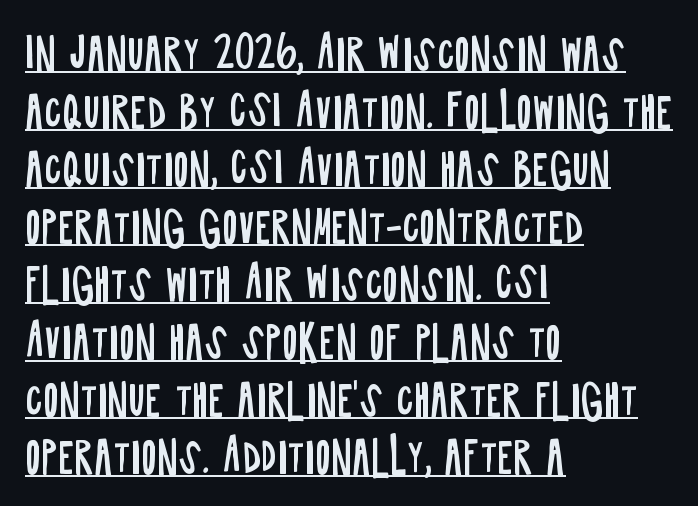
The paragraph has a hard left edge and a soft right edge. No italicization has been applied; the sample stays upright. The strokes are not fattened; the text isn't bold. Proportional: the letters do not fall into vertical columns.
